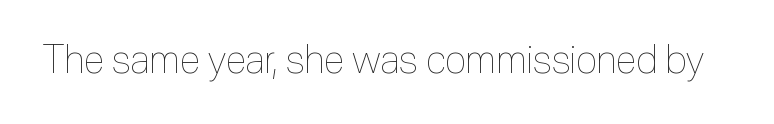
{"italic": "no", "bold": "no", "weight": "thin", "width": "condensed", "x_height": "medium", "monospaced": "no", "underline": "no", "letter_spacing": "normal", "letter_spacing_em": 0.0, "glyph_px": 39}
